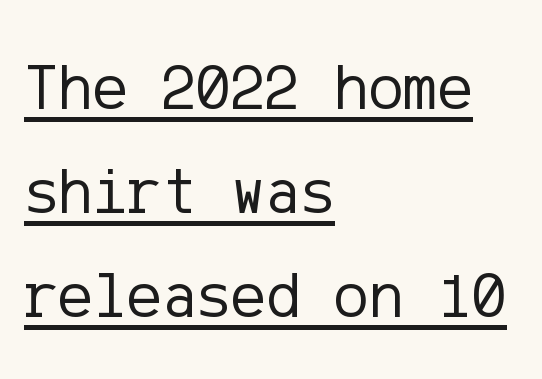
Nope, no serifs anywhere on these letters. Each word holds together tightly as a unit, with standard inter-letter gaps. The rows are spaced the way most documents space them. The cut favours lightness, reaching ordinary text weight at its darkest. Caption: multi-line text, flush left, ragged right. Vertical strokes here are truly vertical.
